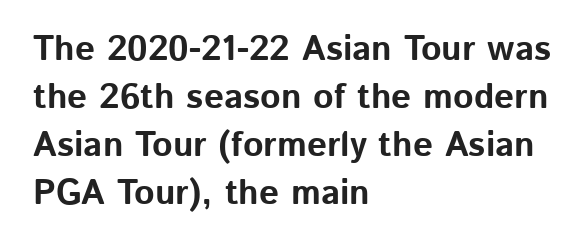
Is the block centered? No — it sits flush against the left margin. Is the type bold? Yes — the strokes are clearly thick and heavy. You can tell from the bare stems that sans-serif type was used. This sample has the flowing, uneven cadence of proportional lettering. The designer left line spacing at the default. Descenders hang freely into open space.
